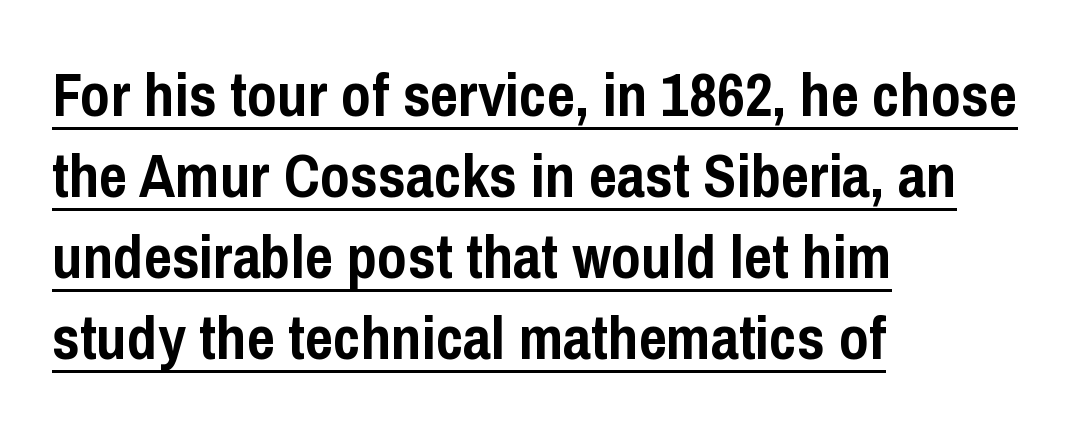
{"serif": "no", "italic": "no", "bold": "yes", "weight": "semibold", "width": "condensed", "stroke_contrast": "low", "x_height": "medium", "monospaced": "no", "underline": "yes", "align": "left", "line_spacing": "normal", "line_spacing_ratio": 1.33, "letter_spacing": "normal", "letter_spacing_em": 0.0, "glyph_px": 61}
